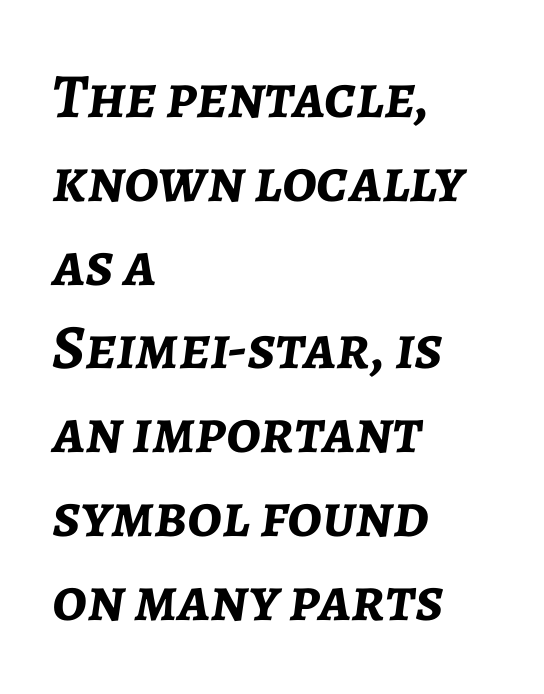
Q: Is the text bold? A: Yes.
Q: Is the text italic (slanted)? A: Yes, it leans right by about 7 degrees.
Q: Is the text underlined? A: No.
Q: How is the paragraph aligned? A: Left-aligned.
Q: Is the spacing between letters normal or unusually wide? A: Normal.
Q: Is the spacing between lines tight, normal or loose? A: Normal.
Q: Width (condensed, normal, or wide)? A: Normal.
Q: Stroke contrast? A: Low.
Q: x-height? A: Medium.
Q: Monospaced? A: No.
